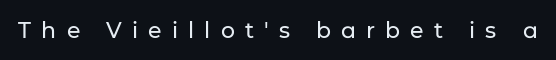
Ascenders rise straight up at ninety degrees. The rendering inserts visible extra space after every character. Bare-footed words on every line.
